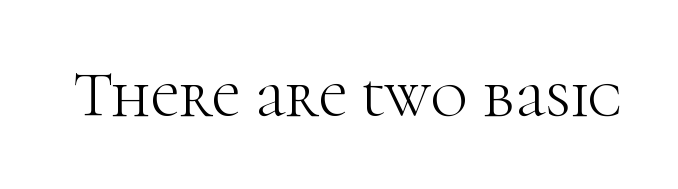
The image shows 64 px light serif type, upright; set normal letter spacing, not underlined; high stroke contrast and a medium x-height.
